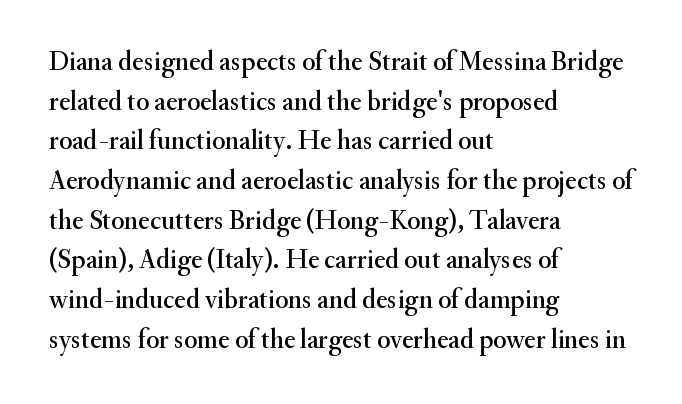
{"italic": "no", "underline": "no", "align": "left", "line_spacing": "normal", "line_spacing_ratio": 1.47, "letter_spacing": "normal", "letter_spacing_em": 0.0, "glyph_px": 27}
